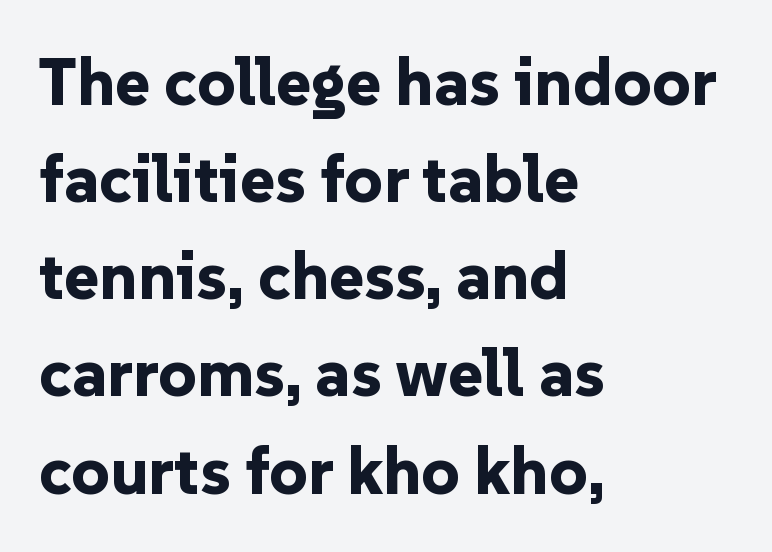
Letterform terminals end flat and unadorned throughout the passage. Layout note: lines flush left. Here the designer chose a conventional face with non-uniform glyph widths. A typesetter would call this leading conventional body-copy spacing.
